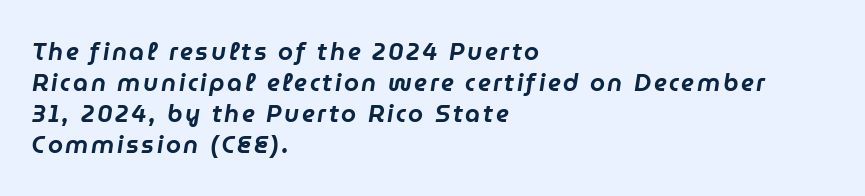
The designer left line spacing at the default. Underline: absent. All the whitespace from short lines collects on the right. The font's italic variant was chosen for this text.
